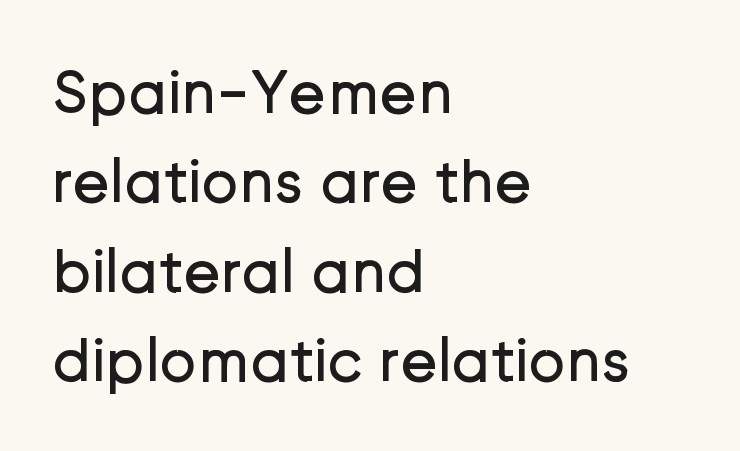
The image shows 63 px regular-weight sans-serif type, upright; set left-aligned, normal line spacing (1.42x), normal letter spacing, not underlined; low stroke contrast and a medium x-height.
